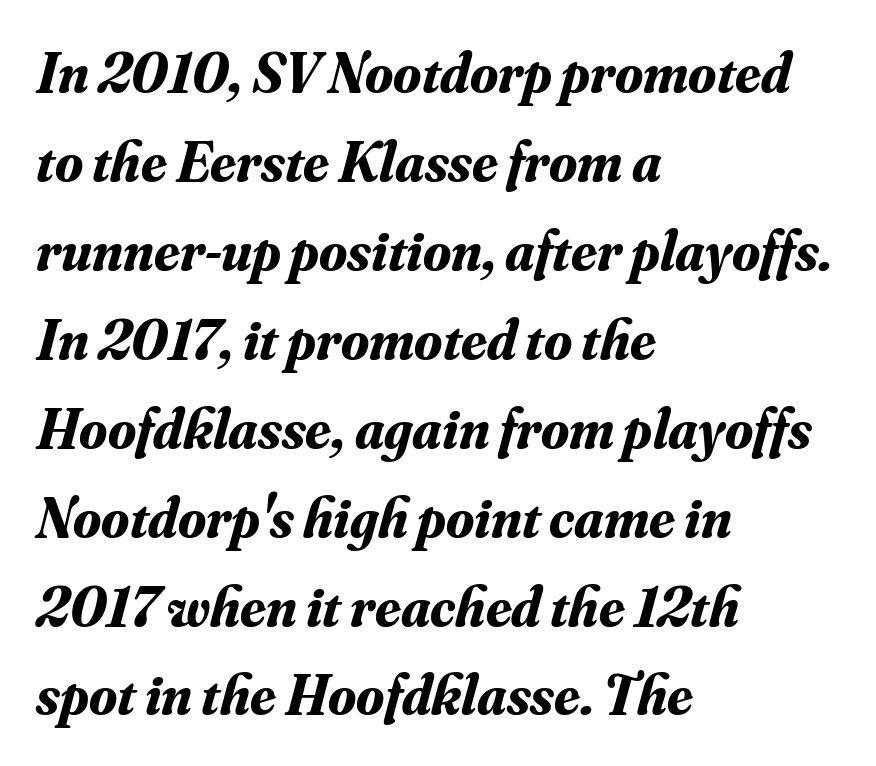
{"serif": "yes", "italic": "yes", "lean": "right", "slant_degrees": 16, "bold": "yes", "weight": "bold", "width": "normal", "stroke_contrast": "medium", "x_height": "small", "monospaced": "no", "underline": "no", "align": "left", "line_spacing": "normal", "line_spacing_ratio": 1.56, "letter_spacing": "normal", "letter_spacing_em": 0.0, "glyph_px": 57}
